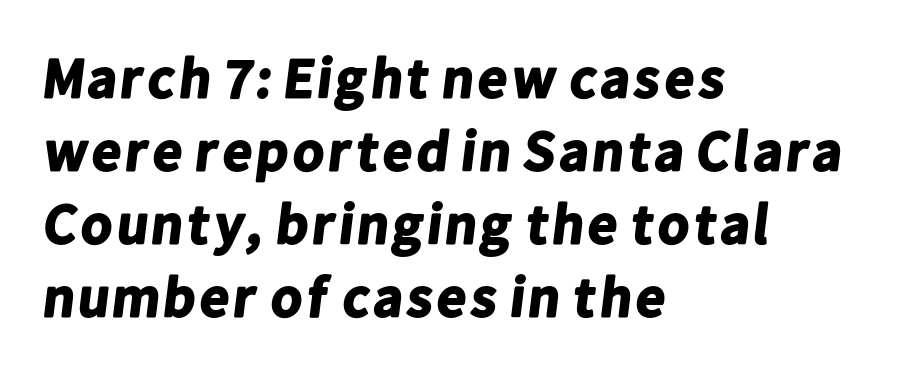
{"serif": "no", "bold": "yes", "weight": "bold", "width": "normal", "stroke_contrast": "low", "x_height": "medium", "monospaced": "no", "underline": "no", "align": "left", "line_spacing": "normal", "line_spacing_ratio": 1.28, "letter_spacing": "normal", "letter_spacing_em": 0.0, "glyph_px": 57}
